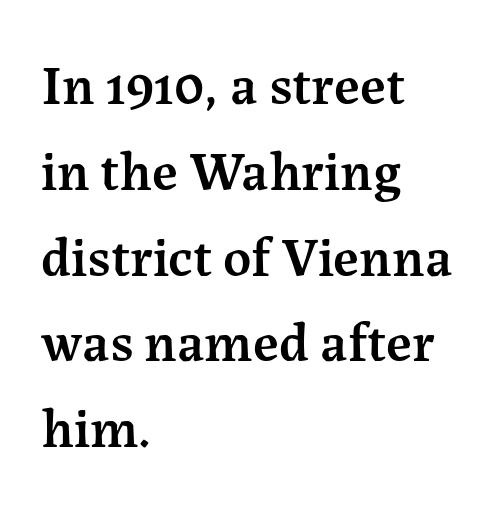
{"serif": "yes", "italic": "no", "bold": "semi", "weight": "semibold", "width": "normal", "stroke_contrast": "medium", "x_height": "medium", "monospaced": "no", "underline": "no", "align": "left", "line_spacing": "normal", "line_spacing_ratio": 1.56, "letter_spacing": "normal", "letter_spacing_em": 0.0, "glyph_px": 55}
